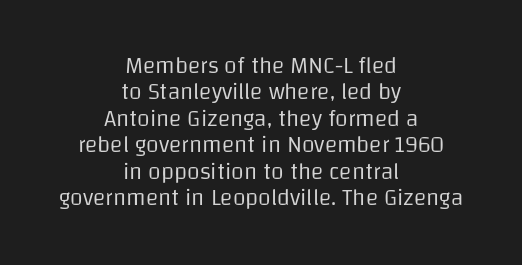
Q: Is the text bold? A: No.
Q: Is the text italic (slanted)? A: No, it is upright.
Q: Is the text underlined? A: No.
Q: How is the paragraph aligned? A: Centered.
Q: Is the spacing between letters normal or unusually wide? A: Normal.
Q: Is the spacing between lines tight, normal or loose? A: Tight.
